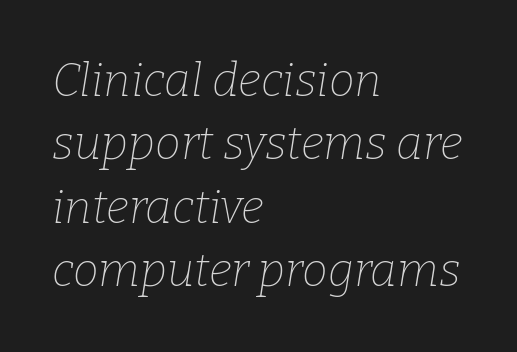
On a weight scale, this lands at 450 or below. Plain, unruled lines of type. This sample has the flowing, uneven cadence of proportional lettering. A student would call this left alignment; a typographer would say flush left, rag right.
